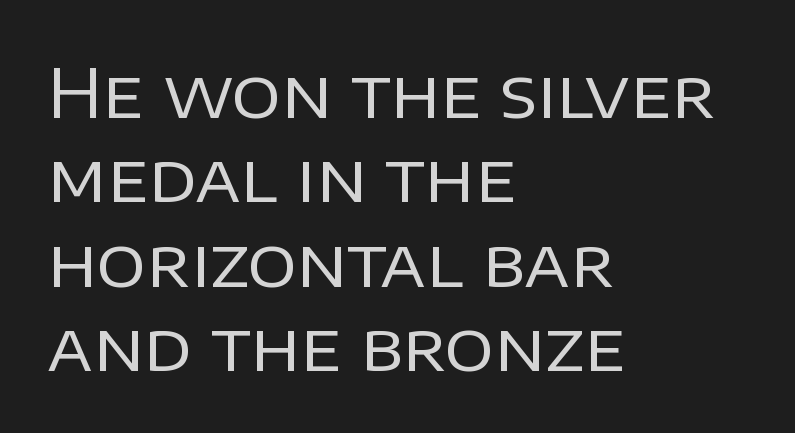
{"serif": "no", "italic": "no", "bold": "no", "weight": "regular", "width": "normal", "stroke_contrast": "low", "x_height": "large", "monospaced": "no", "underline": "no", "align": "left", "line_spacing_ratio": 1.24, "letter_spacing": "normal", "letter_spacing_em": 0.0, "glyph_px": 68}
